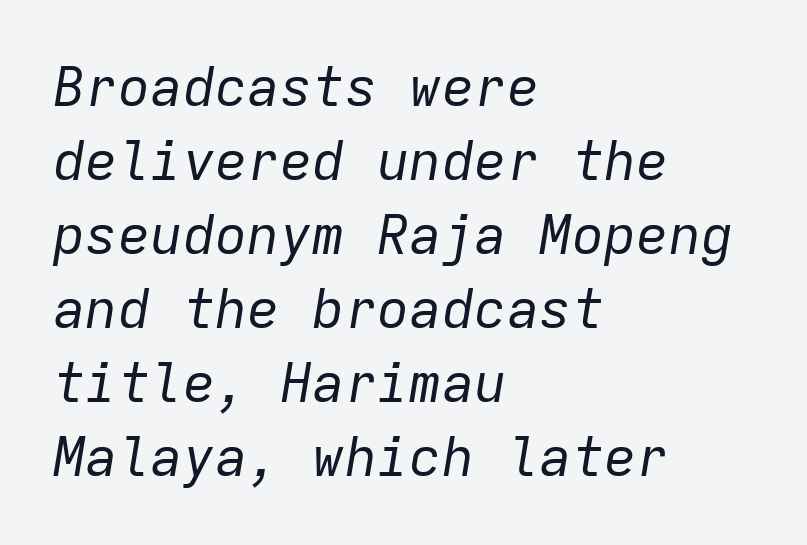
The leading is moderate, giving the passage an even texture. The passage shown is typed in a monospace face where columns stay perfectly aligned. Tracking value appears to be zero — textbook default spacing. The paragraph shown leans on its left margin. Letters rest on an invisible, unmarked baseline. The font is comparable to plain body text, perhaps lighter.
